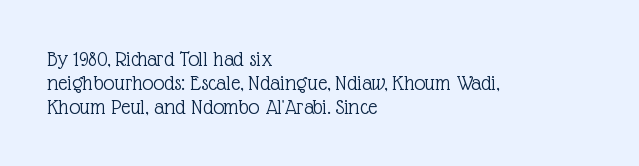
{"italic": "no", "bold": "no", "underline": "no", "align": "left", "line_spacing": "tight", "line_spacing_ratio": 1.09, "letter_spacing": "normal", "letter_spacing_em": 0.0, "glyph_px": 22}
